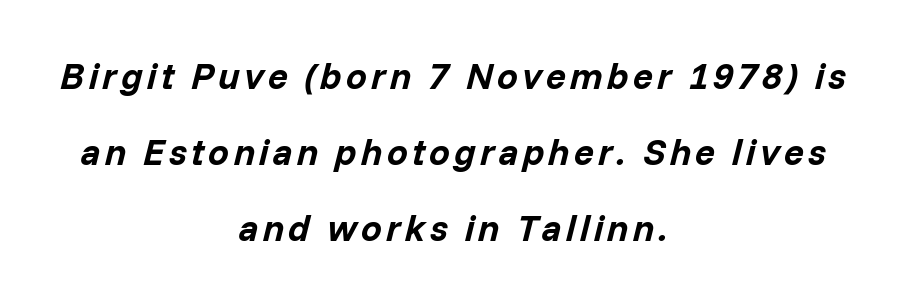
The image shows 37 px bold type, italic (leaning right); set centered, loose line spacing (2.05x), not underlined; low stroke contrast and a medium x-height.
